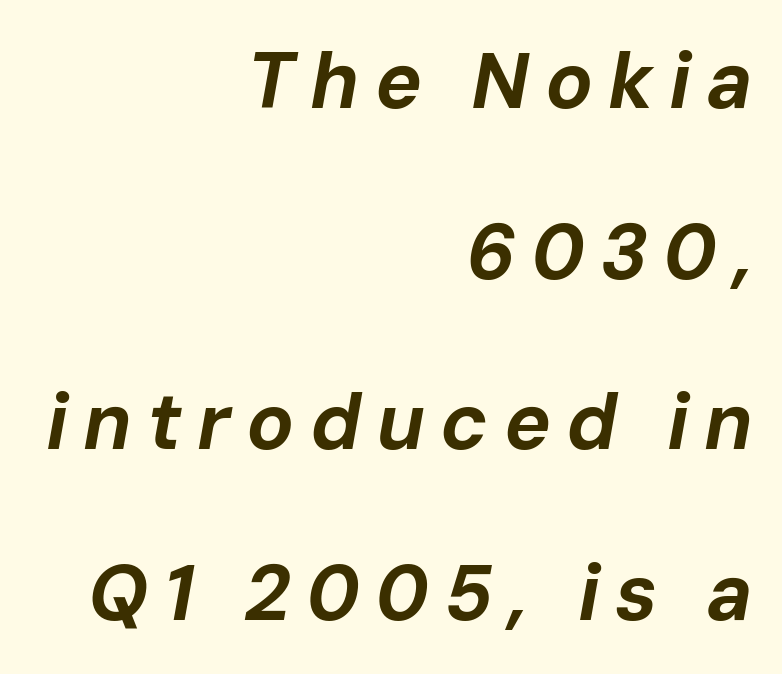
Each new line begins a long way beneath the previous one. The compositor pushed each line to the right boundary. This rendering features lettering with no underline. The strokes are fattened all the way to bold.
